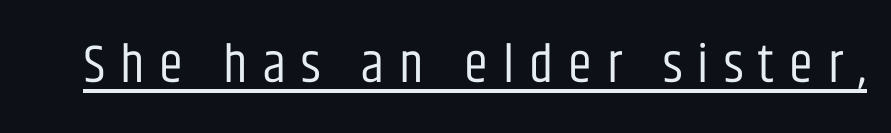
Q: Is the text bold? A: No.
Q: Is the text italic (slanted)? A: No, it is upright.
Q: Is the typeface a serif or a sans-serif typeface? A: Sans-serif.
Q: Is the text underlined? A: Yes.
Q: Is the spacing between letters normal or unusually wide? A: Unusually wide.
Q: Width (condensed, normal, or wide)? A: Condensed.
Q: Stroke contrast? A: Low.
Q: x-height? A: Large.
Q: Monospaced? A: No.
